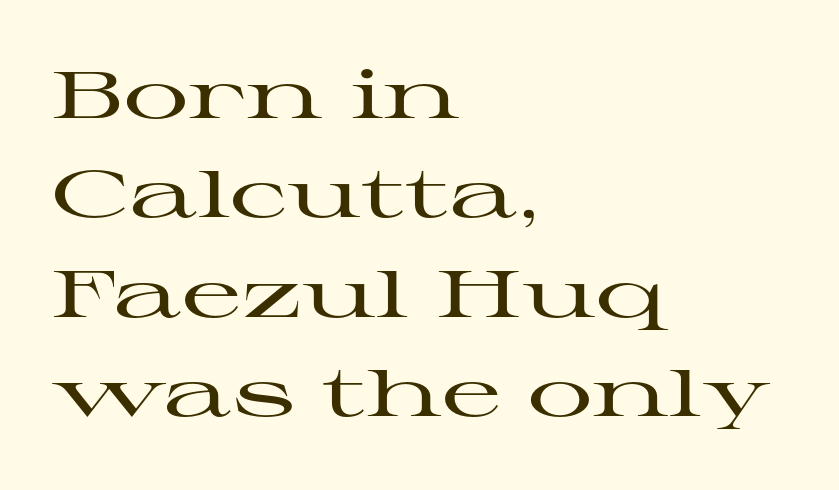
{"serif": "yes", "italic": "no", "width": "wide", "stroke_contrast": "high", "x_height": "medium", "monospaced": "no", "underline": "no", "align": "left", "line_spacing": "normal", "line_spacing_ratio": 1.53, "letter_spacing": "normal", "letter_spacing_em": 0.0, "glyph_px": 65}
